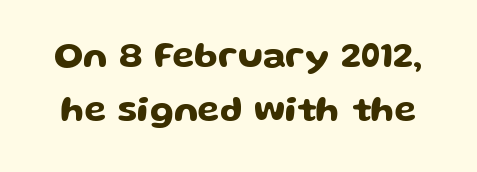
{"serif": "no", "italic": "no", "width": "wide", "stroke_contrast": "low", "x_height": "medium", "monospaced": "no", "underline": "no", "line_spacing": "normal", "line_spacing_ratio": 1.51, "letter_spacing": "normal", "letter_spacing_em": 0.0, "glyph_px": 36}
